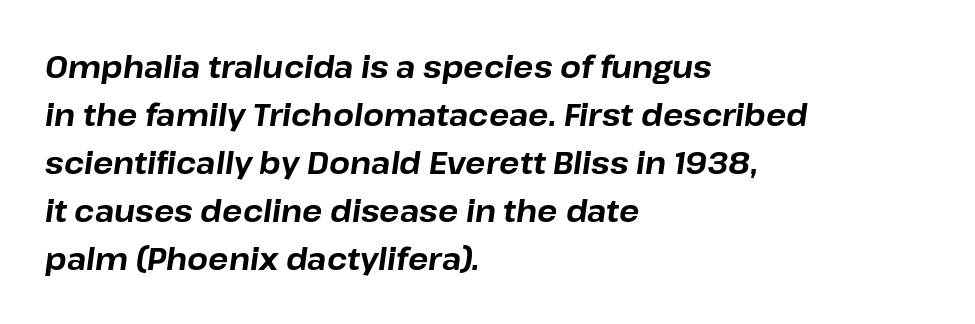
Q: Is the text bold? A: Yes.
Q: Is the text italic (slanted)? A: Yes, it leans right by about 8 degrees.
Q: Is the text underlined? A: No.
Q: How is the paragraph aligned? A: Left-aligned.
Q: Is the spacing between letters normal or unusually wide? A: Normal.
Q: Is the spacing between lines tight, normal or loose? A: Normal.
Q: Width (condensed, normal, or wide)? A: Normal.
Q: Stroke contrast? A: Low.
Q: x-height? A: Medium.
Q: Monospaced? A: No.
